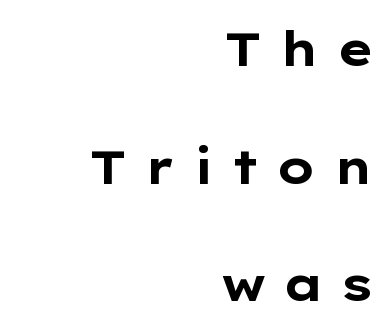
The image shows 48 px bold, wide sans-serif type, upright; set right-aligned, loose line spacing (2.45x), unusually wide letter spacing (+0.34 em), not underlined; low stroke contrast and a medium x-height.
